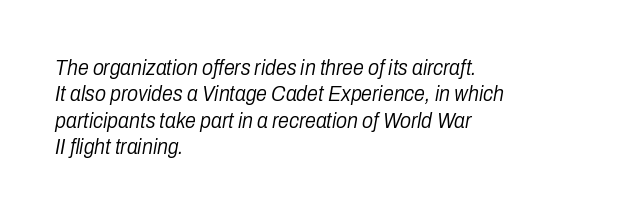
Q: Is the text bold? A: No.
Q: Is the text italic (slanted)? A: Yes, it leans right by about 10 degrees.
Q: Is the text underlined? A: No.
Q: How is the paragraph aligned? A: Left-aligned.
Q: Is the spacing between letters normal or unusually wide? A: Normal.
